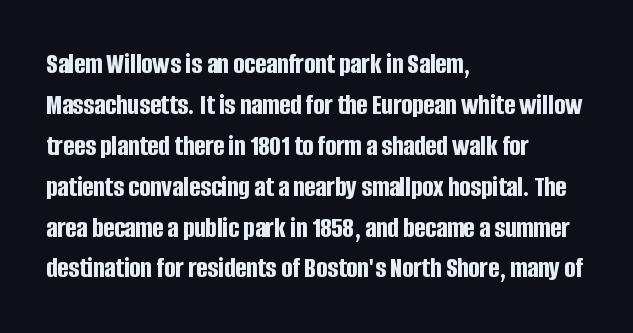
The image shows 29 px bold, condensed sans-serif type, upright; set left-aligned, normal line spacing (1.41x), normal letter spacing, not underlined; low stroke contrast and a large x-height.
